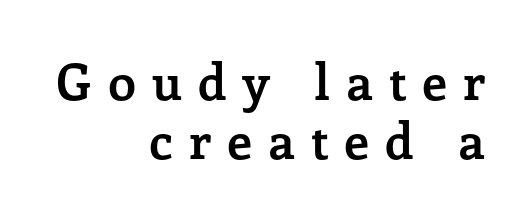
Q: Is the text bold? A: Yes.
Q: Is the text italic (slanted)? A: No, it is upright.
Q: Is the typeface a serif or a sans-serif typeface? A: Serif.
Q: Is the text underlined? A: No.
Q: How is the paragraph aligned? A: Right-aligned.
Q: Is the spacing between letters normal or unusually wide? A: Unusually wide.
Q: Width (condensed, normal, or wide)? A: Normal.
Q: Stroke contrast? A: Low.
Q: x-height? A: Medium.
Q: Monospaced? A: No.
